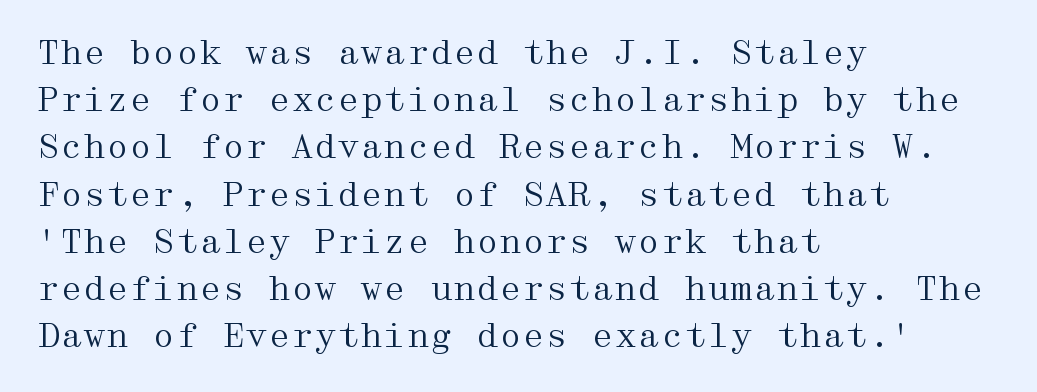
Check under the words: just untouched page. The leading is moderate, giving the passage an even texture. Does the lettering tilt? It doesn't — this is upright. The passage shown has conventional tracking throughout. Yep, those are serifs on the letters. Stems here are at most as thick as an everyday book face.
